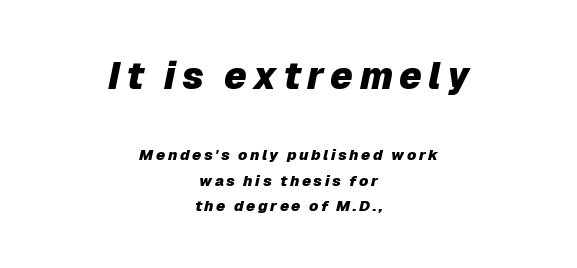
{"italic": "yes", "lean": "right", "slant_degrees": 12, "bold": "yes", "weight": "heavy", "width": "normal", "stroke_contrast": "low", "x_height": "medium", "monospaced": "no", "underline": "no", "align": "center", "line_spacing_ratio": 1.71, "larger_block": "first", "size_ratio": 2.47, "glyph_px": 37}
